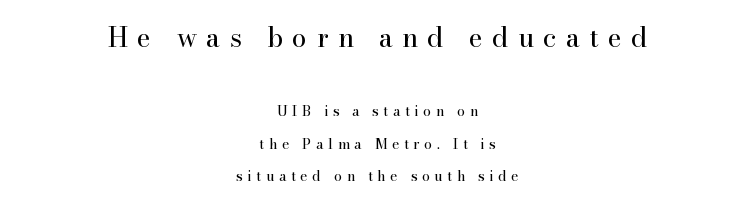
The image shows 27 px text type, upright; set centered, loose line spacing (2.32x), unusually wide letter spacing (+0.34 em), not underlined; the first (top) block is 1.93x larger.
